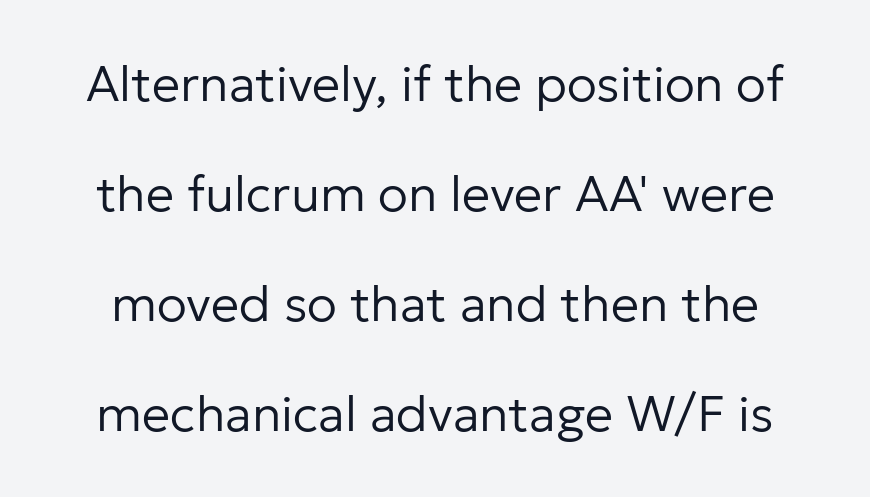
Quick note: underline off. Character widths vary here, with narrow letters taking less room than wide ones. Ascenders rise straight up at ninety degrees. Is this a heavy cut? Hardly; it is regular or lighter.
